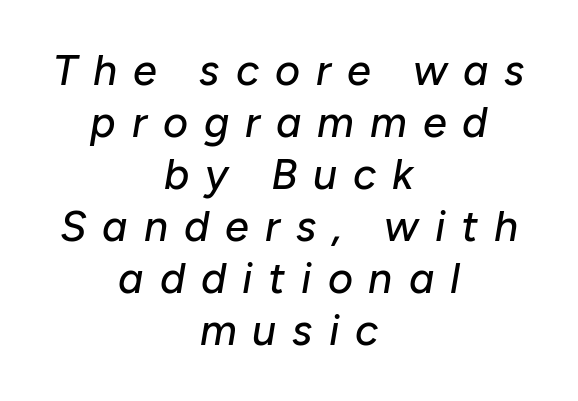
The image shows 43 px text type, italic (leaning right); set centered, line spacing 1.21x, unusually wide letter spacing (+0.37 em), not underlined; low stroke contrast and a medium x-height.
